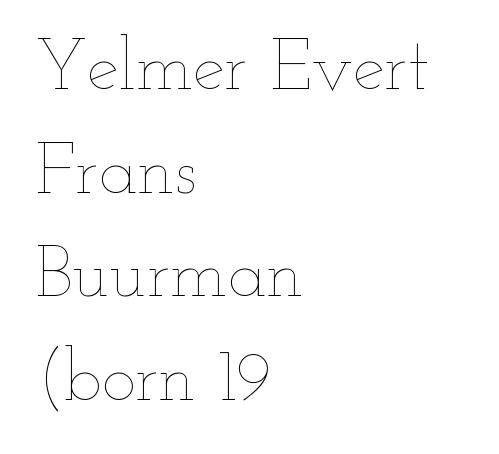
{"italic": "no", "bold": "no", "weight": "thin", "width": "wide", "stroke_contrast": "low", "x_height": "small", "monospaced": "no", "underline": "no", "align": "left", "line_spacing": "normal", "line_spacing_ratio": 1.44, "letter_spacing": "normal", "letter_spacing_em": 0.0, "glyph_px": 72}
